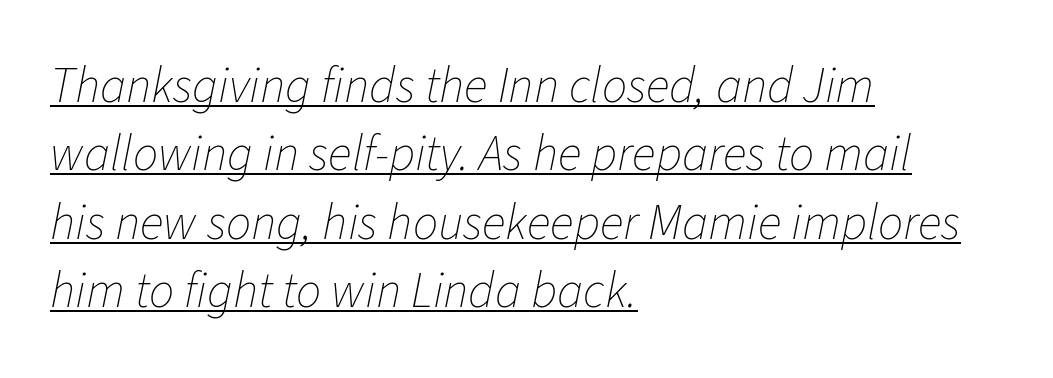
Style check: oblique. The words here are underlined. Look at the tracking — it's just the regular setting, nothing added. Do the characters align in a grid? No, the font is proportional. Think standard paragraph weight, or any step lighter than that. A normal amount of white space separates one row of letters from the next.
